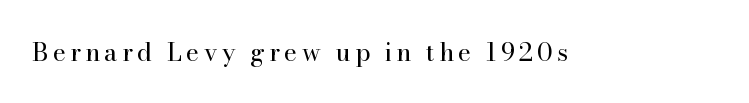
{"italic": "no", "bold": "no", "underline": "no", "glyph_px": 25}
